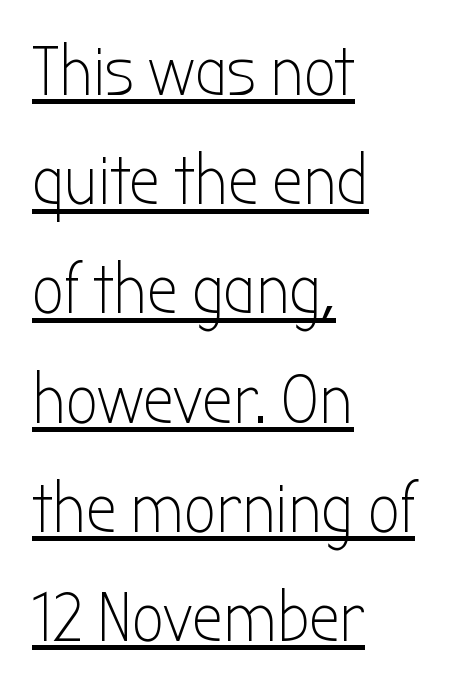
The image shows 70 px light, condensed sans-serif type, upright; set left-aligned, normal line spacing (1.56x), normal letter spacing, underlined; low stroke contrast and a medium x-height.
